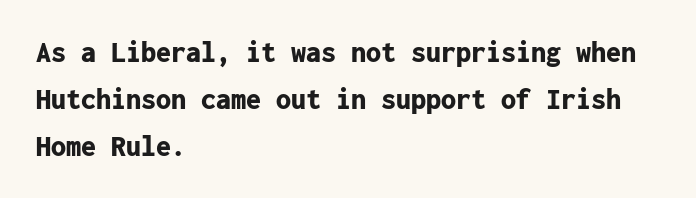
A typesetter would call this monospace, since all characters share one set width. As a designer I'd log this as weight 700, bold. Descenders hang freely into open space. The line texture is even and compact thanks to regular tracking.
